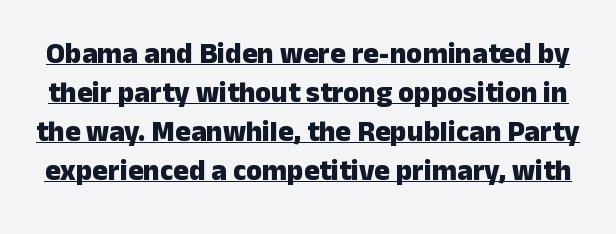
The image shows 29 px heavy sans-serif type, upright; set normal line spacing (1.34x), normal letter spacing, underlined; low stroke contrast and a medium x-height.
